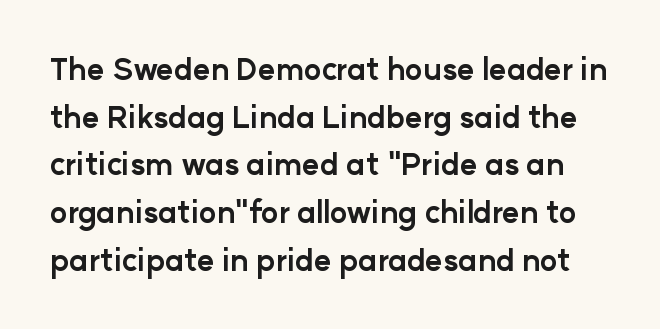
{"serif": "no", "italic": "no", "bold": "yes", "weight": "bold", "width": "normal", "stroke_contrast": "low", "x_height": "medium", "monospaced": "no", "underline": "no", "line_spacing": "normal", "line_spacing_ratio": 1.59, "letter_spacing": "normal", "letter_spacing_em": 0.0, "glyph_px": 30}
